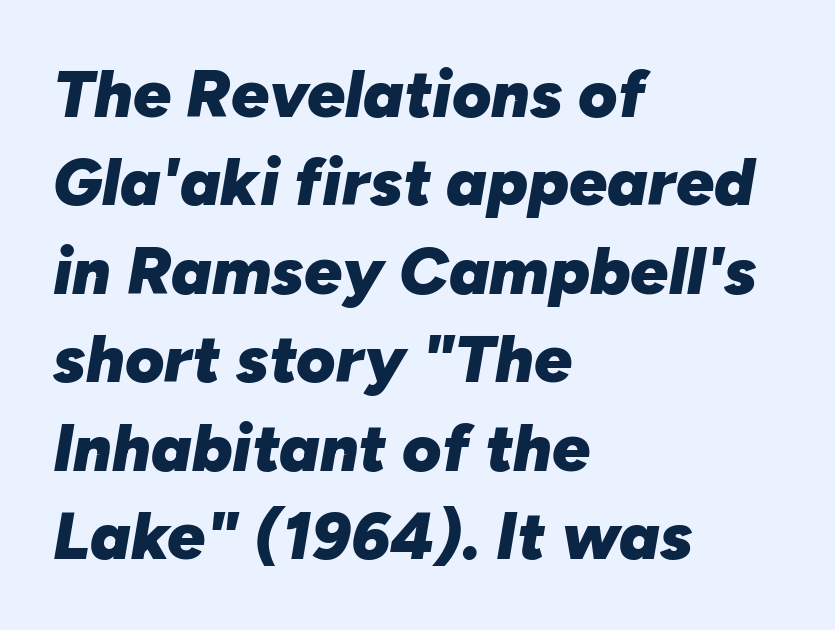
Q: Is the text bold? A: Yes.
Q: Is the text italic (slanted)? A: Yes, it leans right by about 10 degrees.
Q: Is the text underlined? A: No.
Q: How is the paragraph aligned? A: Left-aligned.
Q: Is the spacing between letters normal or unusually wide? A: Normal.
Q: Is the spacing between lines tight, normal or loose? A: Normal.
Q: Width (condensed, normal, or wide)? A: Normal.
Q: Stroke contrast? A: Low.
Q: x-height? A: Medium.
Q: Monospaced? A: No.
